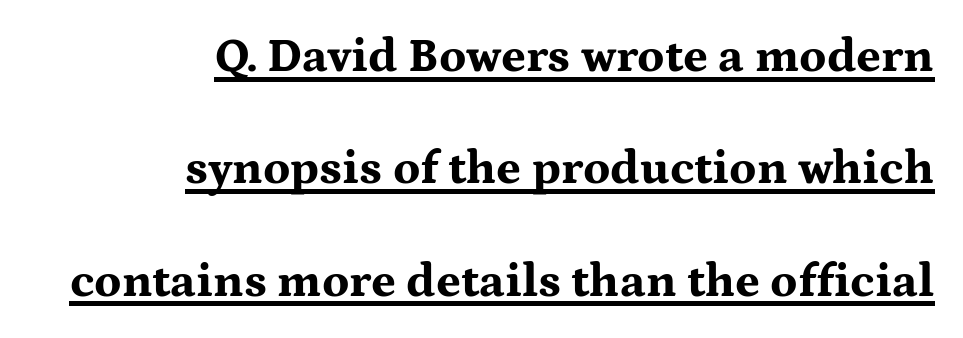
The image shows 48 px bold, wide serif type, upright; set right-aligned, loose line spacing (2.34x), normal letter spacing, underlined; medium stroke contrast and a medium x-height.
